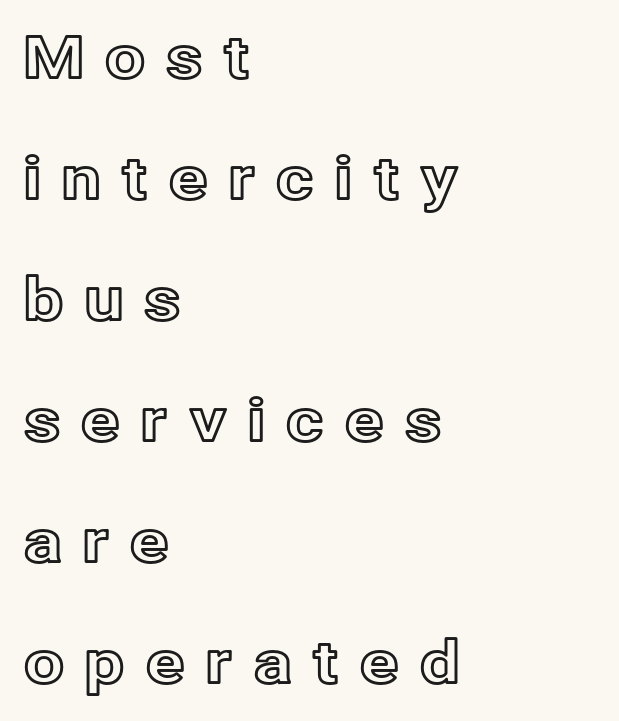
Q: Is the text italic (slanted)? A: No, it is upright.
Q: Is the text underlined? A: No.
Q: How is the paragraph aligned? A: Left-aligned.
Q: Is the spacing between letters normal or unusually wide? A: Unusually wide.
Q: Is the spacing between lines tight, normal or loose? A: Loose.
Q: Width (condensed, normal, or wide)? A: Normal.
Q: x-height? A: Medium.
Q: Monospaced? A: No.
